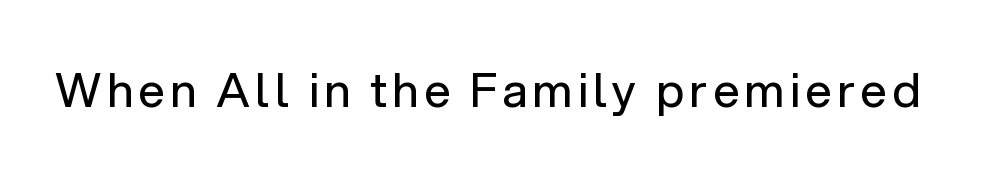
Q: Is the text bold? A: No.
Q: Is the text italic (slanted)? A: No, it is upright.
Q: Is the typeface a serif or a sans-serif typeface? A: Sans-serif.
Q: Is the text underlined? A: No.
Q: Width (condensed, normal, or wide)? A: Normal.
Q: Stroke contrast? A: Low.
Q: x-height? A: Medium.
Q: Monospaced? A: No.
